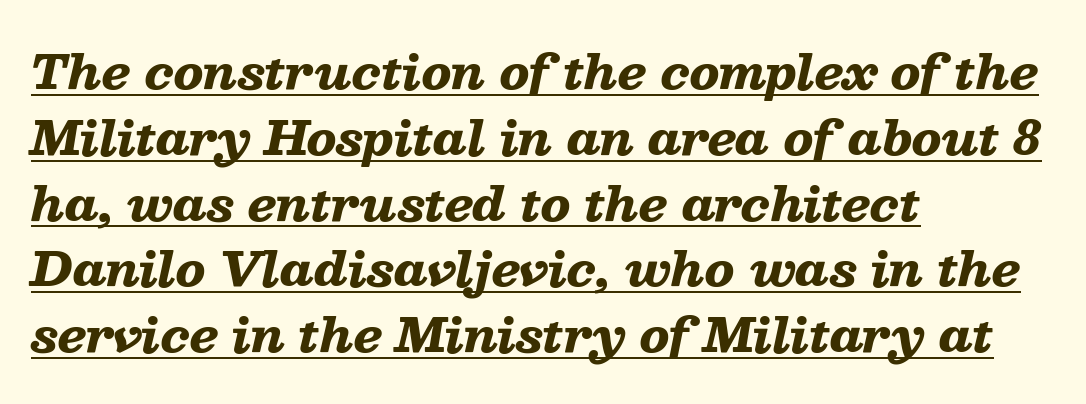
The image shows 46 px heavy, wide type, italic (leaning right); set left-aligned, normal line spacing (1.43x), normal letter spacing, underlined; low stroke contrast and a medium x-height.
